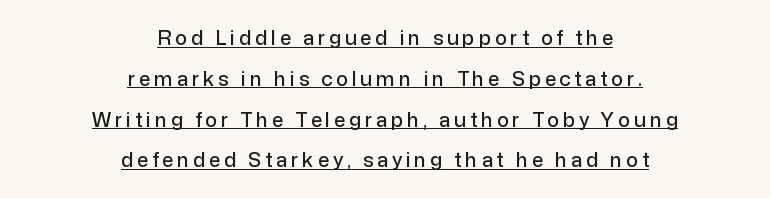
{"italic": "no", "underline": "yes", "align": "center", "line_spacing": "loose", "line_spacing_ratio": 2.04, "glyph_px": 20}
